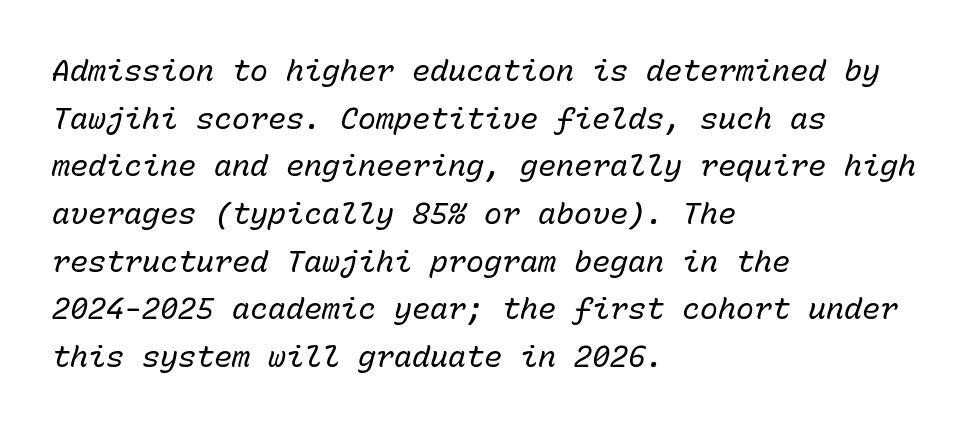
{"italic": "yes", "lean": "right", "slant_degrees": 15, "bold": "no", "weight": "regular", "width": "normal", "stroke_contrast": "low", "x_height": "medium", "monospaced": "yes", "underline": "no", "align": "left", "line_spacing": "normal", "line_spacing_ratio": 1.59, "letter_spacing": "normal", "letter_spacing_em": 0.0, "glyph_px": 30}
